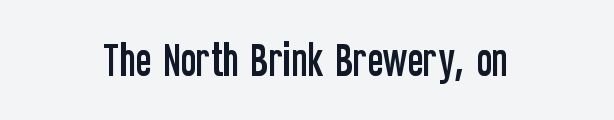
The image shows 37 px condensed sans-serif type, upright; set normal letter spacing, not underlined; low stroke contrast and a large x-height.
